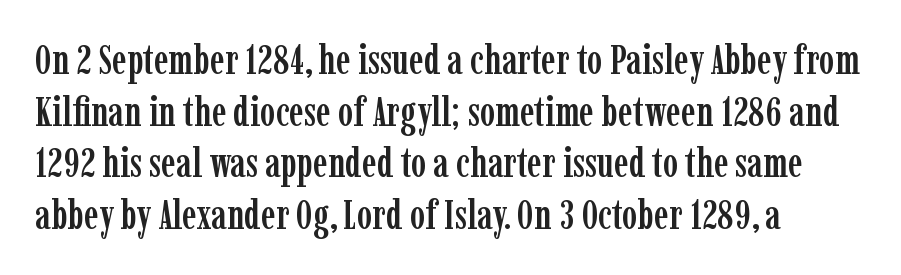
Character widths vary here, with narrow letters taking less room than wide ones. Every character sits straight up, as roman type does. Anything drawn beneath the words? Only blank space. The horizontal fit of the characters is conventional and even. Does the copy run flush right? No — it runs flush left.
